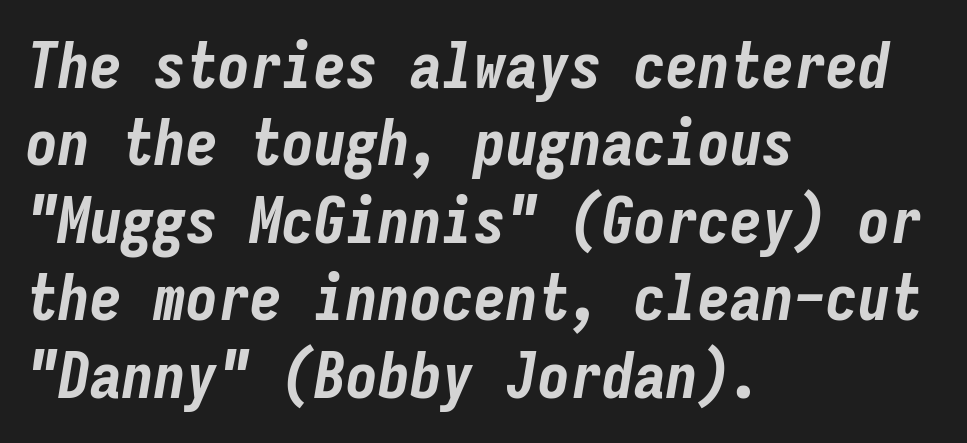
Compared with an ordinary text face, these strokes are far heavier — a full bold. The face used here has a pronounced slope to its letters. A classic flush-left, rag-right setting is used for this passage. Standard letterfit; no display-style spreading of the glyphs.
